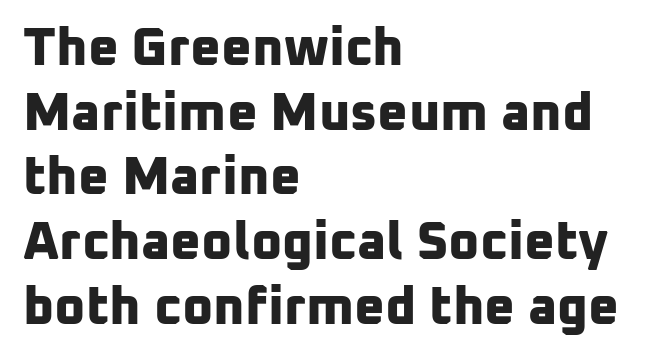
The image shows 53 px bold sans-serif type; set left-aligned, line spacing 1.22x, normal letter spacing, not underlined; low stroke contrast and a medium x-height.
